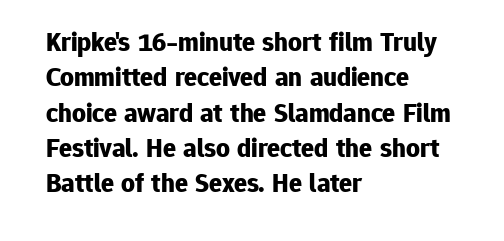
{"italic": "no", "bold": "yes", "underline": "no", "align": "left", "line_spacing": "normal", "line_spacing_ratio": 1.31, "letter_spacing": "normal", "letter_spacing_em": 0.0, "glyph_px": 27}
